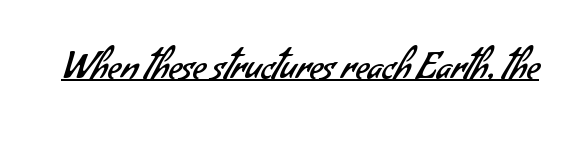
Inter-character spacing is left at the font's built-in metrics. This is not heavy type; no bold has been used. Stroke terminals: plain, sans-serif. Note the varied advance widths — an 'i' is clearly narrower than an 'm'. Has an underline been added? It has.
